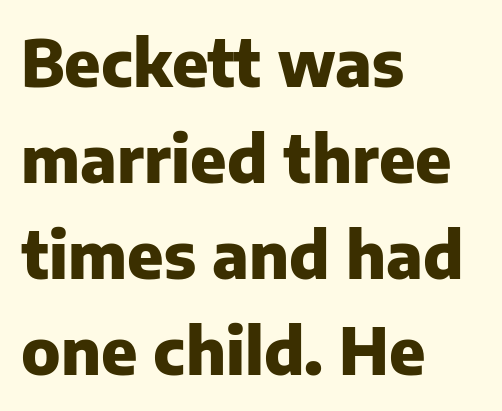
These lines keep a tight, regular rhythm from letter to letter. These lines are rendered in a variable-pitch font. These lines sit exactly where default settings would place them. The typesetter chose a ragged-right arrangement here.
